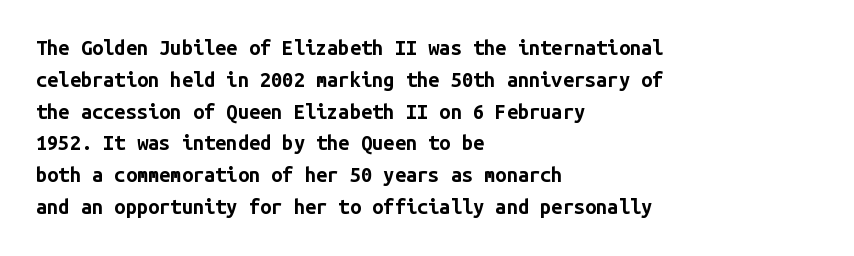
{"italic": "no", "bold": "yes", "underline": "no", "align": "left", "line_spacing": "normal", "line_spacing_ratio": 1.59, "letter_spacing": "normal", "letter_spacing_em": 0.0, "glyph_px": 20}
